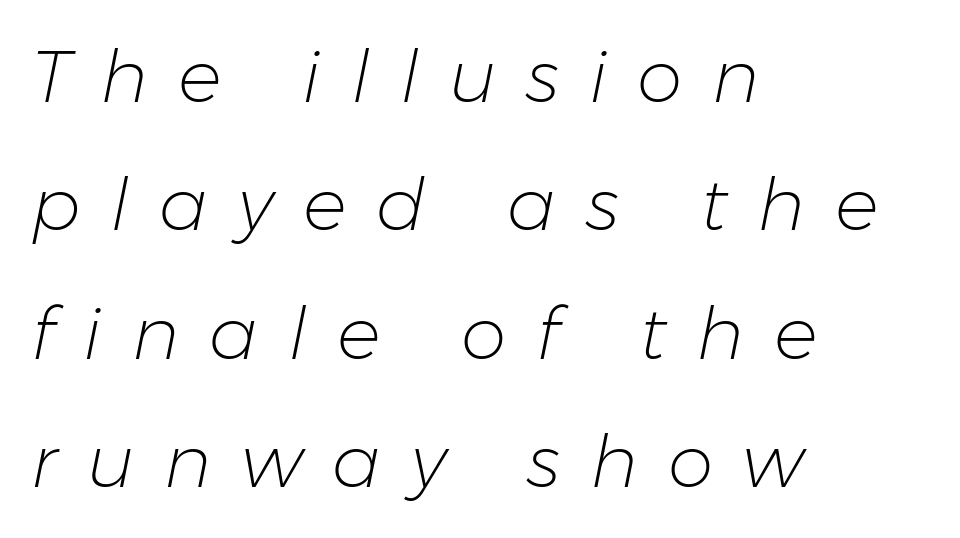
{"italic": "yes", "lean": "right", "slant_degrees": 11, "bold": "no", "weight": "light", "width": "normal", "stroke_contrast": "low", "x_height": "medium", "monospaced": "no", "underline": "no", "align": "left", "line_spacing_ratio": 1.76, "letter_spacing": "wide", "letter_spacing_em": 0.41, "glyph_px": 73}
